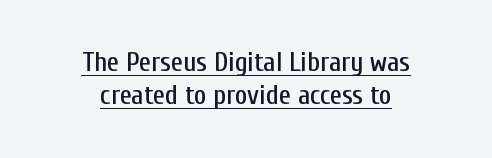
{"italic": "no", "underline": "yes", "align": "center", "line_spacing_ratio": 1.22, "letter_spacing": "normal", "letter_spacing_em": 0.0, "glyph_px": 27}
